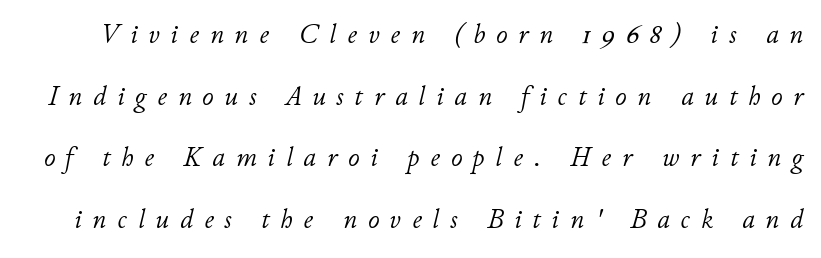
The passage shown is not bold in any degree. An italicized treatment has been applied to the whole sample. Does extra space separate the letters? Yes, quite a lot of it. Character widths vary here, with narrow letters taking less room than wide ones.
